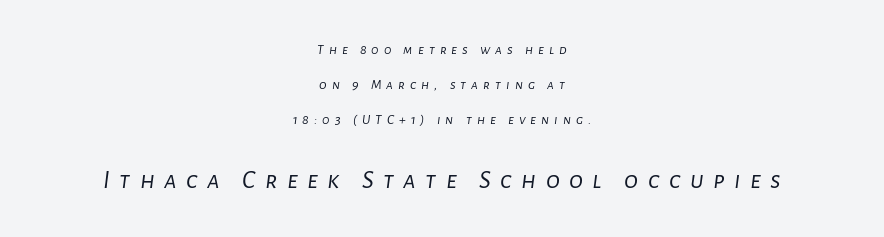
Q: Is the text bold? A: No.
Q: Is the text italic (slanted)? A: Yes, it leans right by about 7 degrees.
Q: Is the text underlined? A: No.
Q: How is the paragraph aligned? A: Centered.
Q: Is the spacing between letters normal or unusually wide? A: Unusually wide.
Q: Is the spacing between lines tight, normal or loose? A: Loose.
Q: Which block of text is set in a larger size, the first (top) or the second (bottom)? A: The second (bottom) one.
